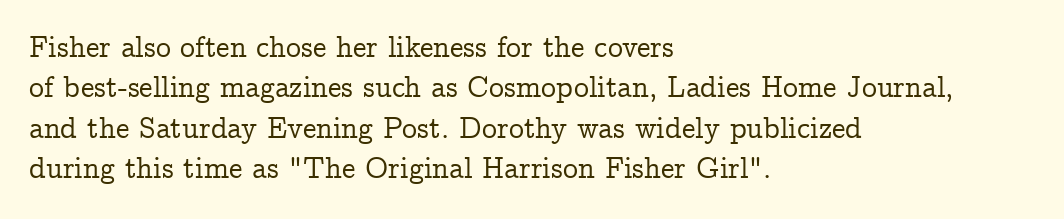
{"serif": "yes", "italic": "no", "width": "normal", "stroke_contrast": "low", "x_height": "medium", "monospaced": "no", "underline": "no", "align": "left", "line_spacing": "normal", "line_spacing_ratio": 1.35, "letter_spacing": "normal", "letter_spacing_em": 0.0, "glyph_px": 30}
